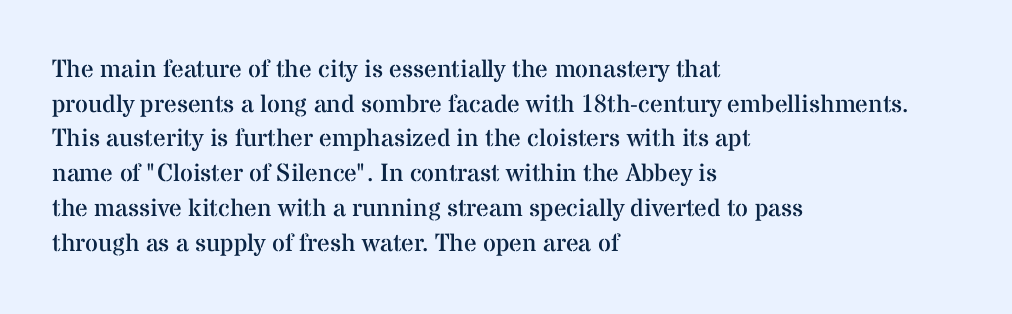
The letters stand straight up with perfectly vertical stems. The typesetter chose a ragged-right arrangement here. What's the leading like? Ordinary, nothing unusual. Nothing unusual about the tracking: characters are spaced as the font intends. Is the stroke heavy? The answer is a plain regular-or-lighter.
